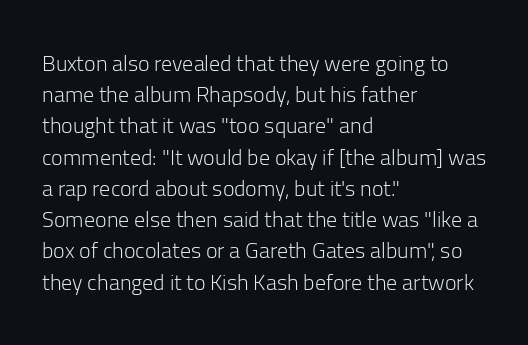
{"italic": "no", "bold": "no", "underline": "no", "align": "left", "line_spacing": "normal", "line_spacing_ratio": 1.42, "letter_spacing": "normal", "letter_spacing_em": 0.0, "glyph_px": 22}
